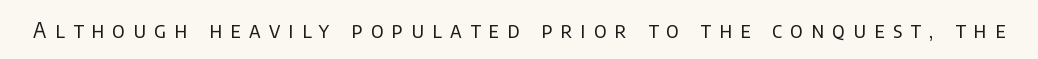
{"italic": "no", "bold": "no", "underline": "no", "letter_spacing": "wide", "letter_spacing_em": 0.4, "glyph_px": 21}
